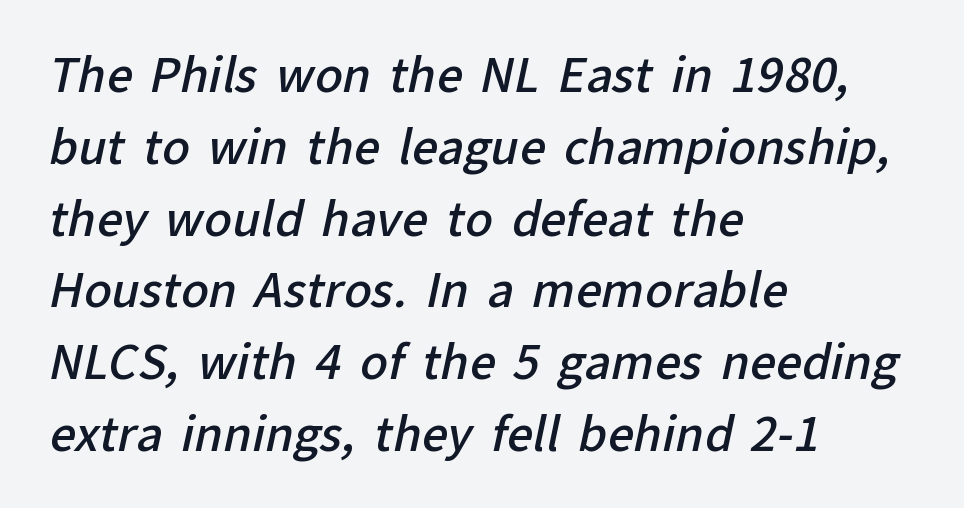
The image shows 46 px semibold sans-serif type; set left-aligned, normal line spacing (1.56x), normal letter spacing, not underlined; low stroke contrast and a medium x-height.
